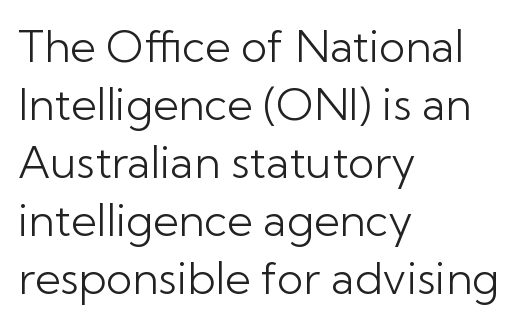
Q: Is the text bold? A: No.
Q: Is the text italic (slanted)? A: No, it is upright.
Q: Is the typeface a serif or a sans-serif typeface? A: Sans-serif.
Q: Is the text underlined? A: No.
Q: How is the paragraph aligned? A: Left-aligned.
Q: Is the spacing between letters normal or unusually wide? A: Normal.
Q: Is the spacing between lines tight, normal or loose? A: Normal.
Q: Width (condensed, normal, or wide)? A: Normal.
Q: Stroke contrast? A: Low.
Q: x-height? A: Medium.
Q: Monospaced? A: No.
